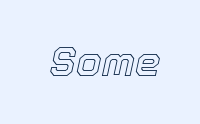
The image shows 41 px text type, italic (leaning right); set normal letter spacing, not underlined; a medium x-height.
